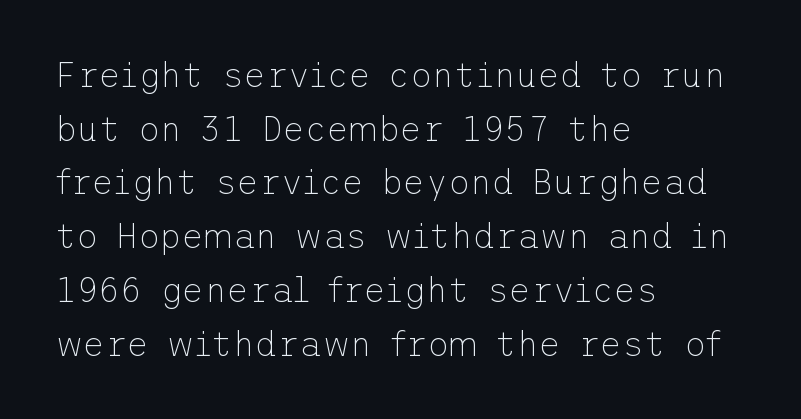
The image shows 34 px thin sans-serif type, upright; set left-aligned, normal line spacing (1.58x), normal letter spacing, not underlined; low stroke contrast and a medium x-height.
